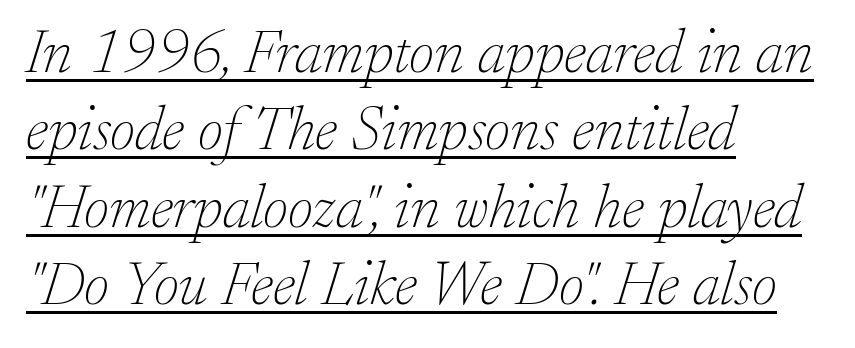
{"serif": "yes", "italic": "yes", "lean": "right", "slant_degrees": 17, "bold": "no", "weight": "thin", "width": "normal", "stroke_contrast": "low", "x_height": "small", "monospaced": "no", "underline": "yes", "align": "left", "line_spacing": "normal", "line_spacing_ratio": 1.25, "letter_spacing": "normal", "letter_spacing_em": 0.0, "glyph_px": 62}
